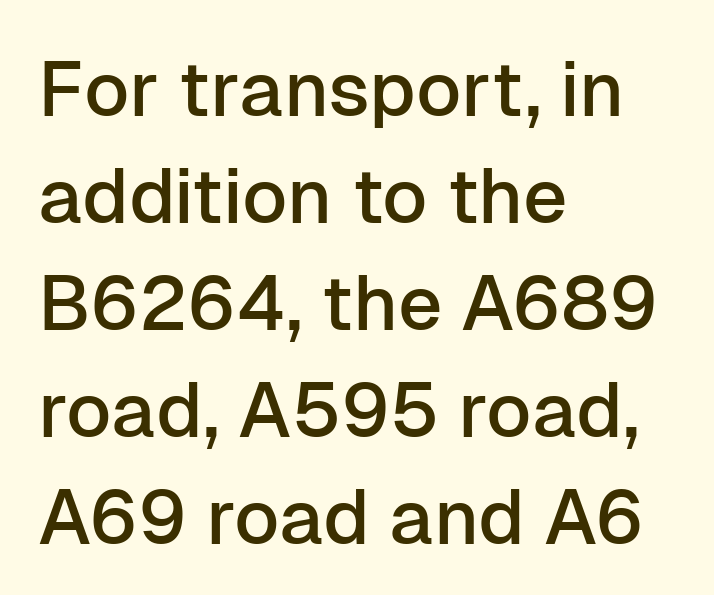
The image shows 77 px sans-serif type, upright; set left-aligned, normal line spacing (1.39x), normal letter spacing, not underlined; low stroke contrast and a medium x-height.
